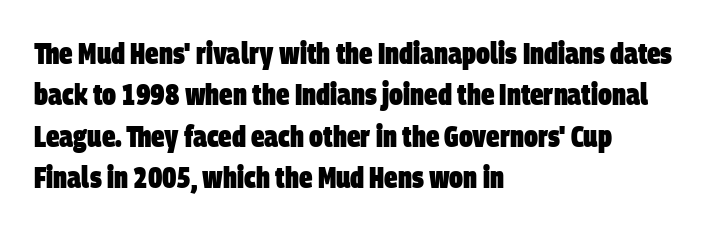
{"serif": "no", "bold": "yes", "weight": "heavy", "width": "condensed", "stroke_contrast": "low", "x_height": "large", "monospaced": "no", "underline": "no", "align": "left", "line_spacing": "normal", "line_spacing_ratio": 1.38, "letter_spacing": "normal", "letter_spacing_em": 0.0, "glyph_px": 30}
